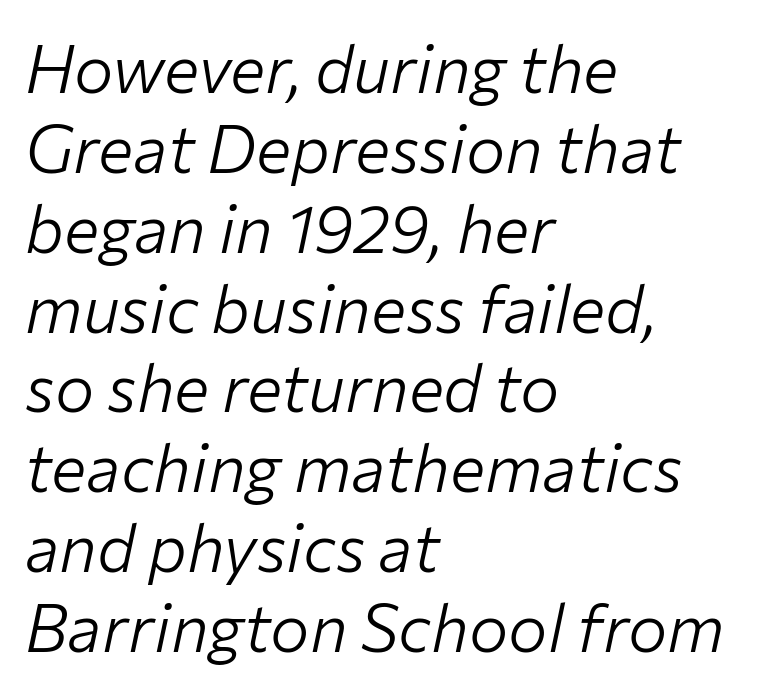
{"italic": "yes", "lean": "right", "slant_degrees": 12, "bold": "no", "weight": "light", "width": "normal", "stroke_contrast": "low", "x_height": "medium", "monospaced": "no", "underline": "no", "align": "left", "line_spacing_ratio": 1.21, "letter_spacing": "normal", "letter_spacing_em": 0.0, "glyph_px": 66}
